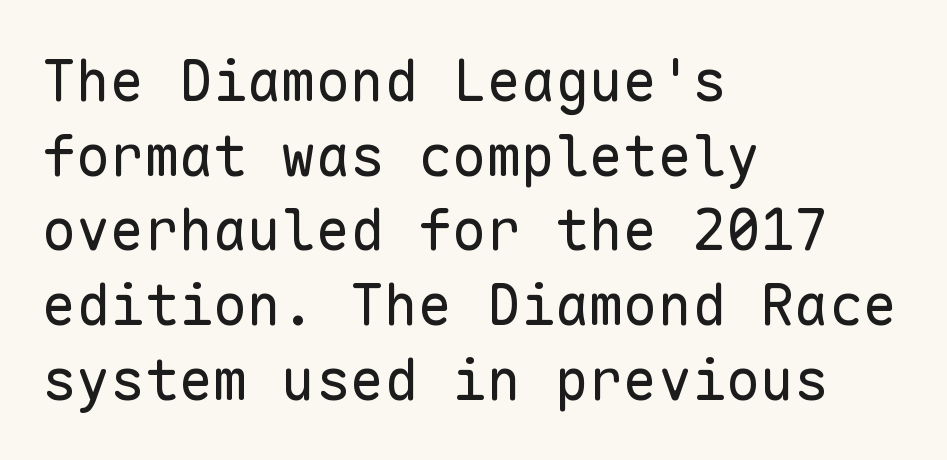
Q: Is the text bold? A: No.
Q: Is the text italic (slanted)? A: No, it is upright.
Q: Is the typeface a serif or a sans-serif typeface? A: Sans-serif.
Q: Is the text underlined? A: No.
Q: How is the paragraph aligned? A: Left-aligned.
Q: Is the spacing between letters normal or unusually wide? A: Normal.
Q: Is the spacing between lines tight, normal or loose? A: Normal.
Q: Width (condensed, normal, or wide)? A: Normal.
Q: Stroke contrast? A: Low.
Q: x-height? A: Medium.
Q: Monospaced? A: Yes.
